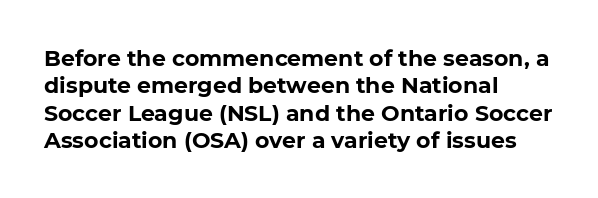
The image shows 22 px bold type; set left-aligned, line spacing 1.24x, normal letter spacing, not underlined.
